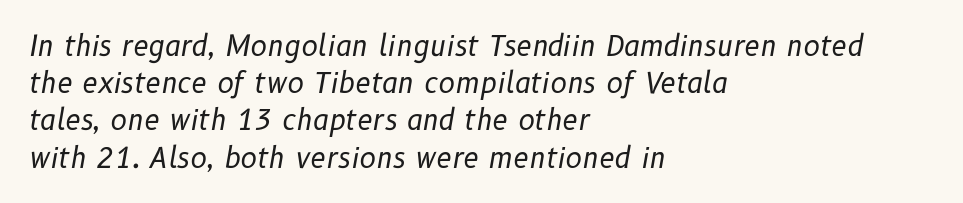
Q: Is the text bold? A: No.
Q: Is the text italic (slanted)? A: Yes, it leans right by about 10 degrees.
Q: Is the text underlined? A: No.
Q: How is the paragraph aligned? A: Left-aligned.
Q: Is the spacing between letters normal or unusually wide? A: Normal.
Q: Is the spacing between lines tight, normal or loose? A: Normal.
Q: Width (condensed, normal, or wide)? A: Normal.
Q: Stroke contrast? A: Low.
Q: x-height? A: Medium.
Q: Monospaced? A: No.
